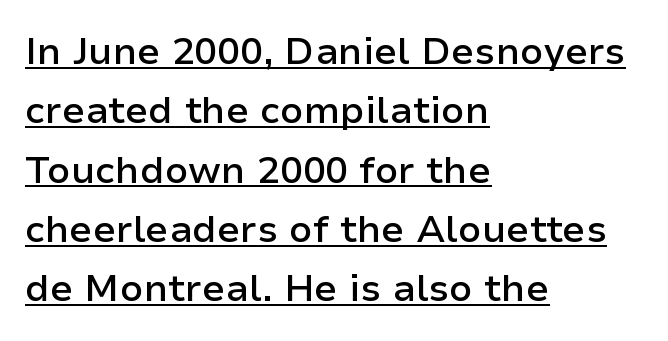
Is the block centered? No — it sits flush against the left margin. Looks like regular typesetting: each glyph gets only the width it needs. Unlike a traditional serif, this face leaves its strokes unadorned. Descenders here cross a horizontal rule under the line. The sample has been set in demibold, a notch under bold. The line texture is even and compact thanks to regular tracking.
